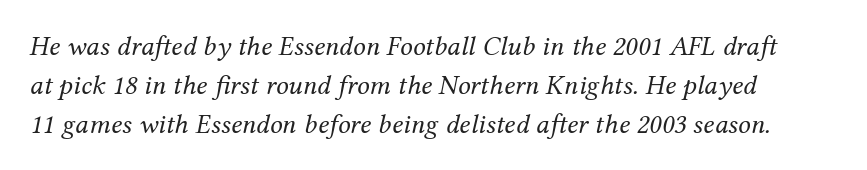
Q: Is the text bold? A: No.
Q: Is the text italic (slanted)? A: Yes, it leans right by about 12 degrees.
Q: Is the typeface a serif or a sans-serif typeface? A: Serif.
Q: Is the text underlined? A: No.
Q: How is the paragraph aligned? A: Left-aligned.
Q: Is the spacing between letters normal or unusually wide? A: Normal.
Q: Is the spacing between lines tight, normal or loose? A: Normal.
Q: Width (condensed, normal, or wide)? A: Normal.
Q: Stroke contrast? A: Medium.
Q: x-height? A: Medium.
Q: Monospaced? A: No.
